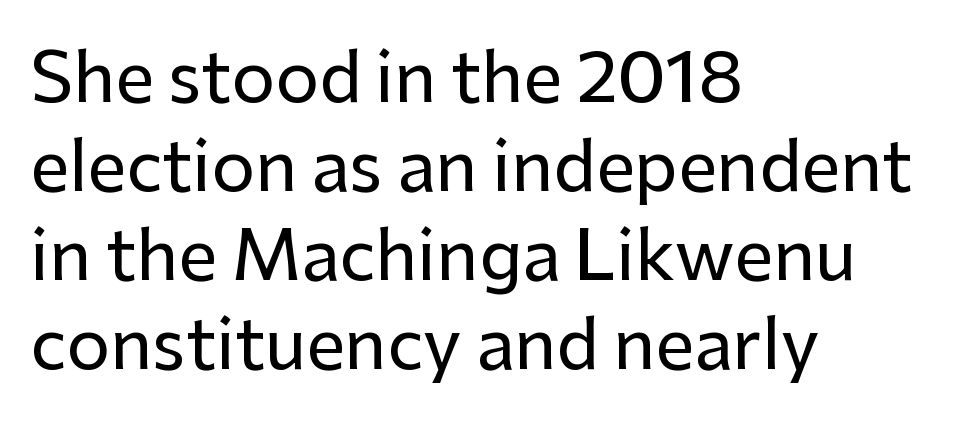
{"serif": "no", "italic": "no", "width": "normal", "stroke_contrast": "low", "x_height": "medium", "monospaced": "no", "underline": "no", "align": "left", "line_spacing": "normal", "line_spacing_ratio": 1.29, "letter_spacing": "normal", "letter_spacing_em": 0.0, "glyph_px": 69}
